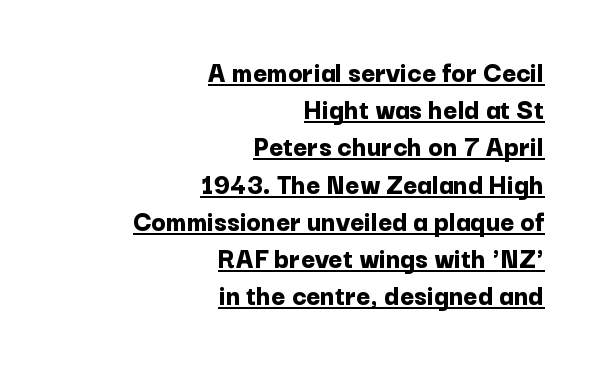
The words here are underlined. What stands out about the letter spacing? Nothing — it is the standard amount. A flush-right, rag-left setting is used for this passage. These lines are rendered in a variable-pitch font. The text was rendered using a sans face with plain stroke endings. Nope, not italic — everything's standing straight.
